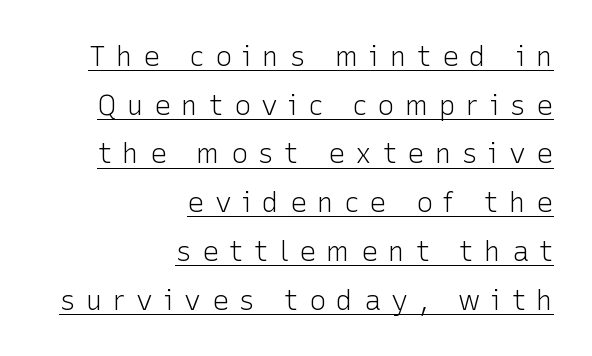
Q: Is the text bold? A: No.
Q: Is the text italic (slanted)? A: No, it is upright.
Q: Is the typeface a serif or a sans-serif typeface? A: Sans-serif.
Q: Is the text underlined? A: Yes.
Q: How is the paragraph aligned? A: Right-aligned.
Q: Is the spacing between letters normal or unusually wide? A: Unusually wide.
Q: Width (condensed, normal, or wide)? A: Normal.
Q: Stroke contrast? A: Low.
Q: x-height? A: Medium.
Q: Monospaced? A: No.
